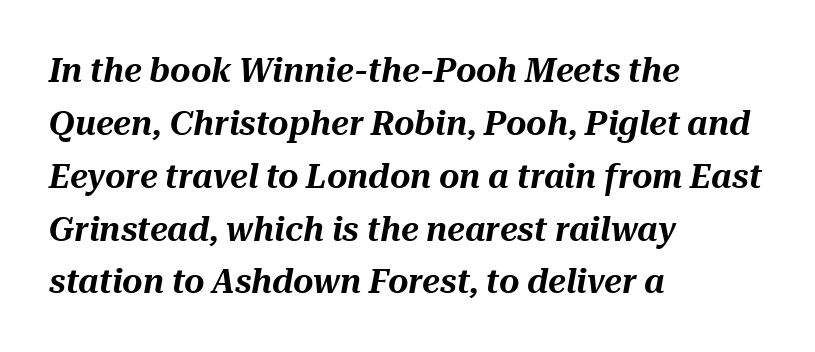
The image shows 35 px text type, italic (leaning right); set left-aligned, normal line spacing (1.51x), normal letter spacing, not underlined; medium stroke contrast and a medium x-height.
